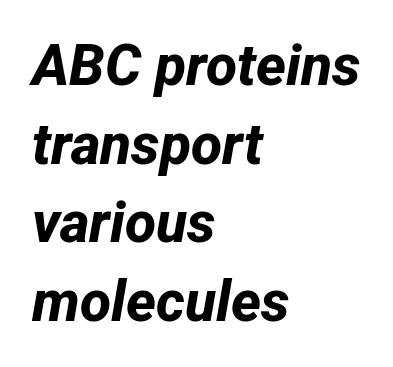
{"serif": "no", "bold": "yes", "weight": "bold", "width": "normal", "stroke_contrast": "low", "x_height": "medium", "monospaced": "no", "underline": "no", "align": "left", "line_spacing": "normal", "line_spacing_ratio": 1.38, "letter_spacing": "normal", "letter_spacing_em": 0.0, "glyph_px": 57}
